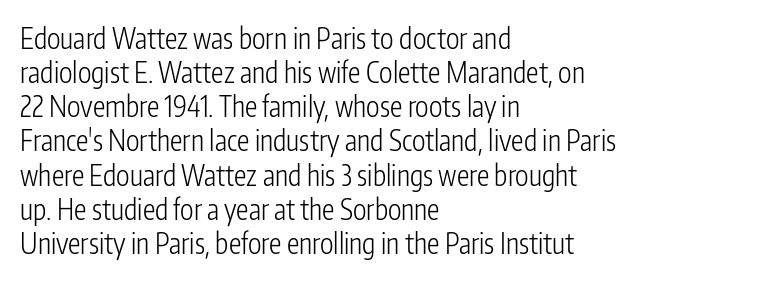
{"serif": "no", "italic": "no", "bold": "no", "weight": "light", "width": "condensed", "stroke_contrast": "low", "x_height": "medium", "monospaced": "no", "underline": "no", "align": "left", "line_spacing_ratio": 1.22, "letter_spacing": "normal", "letter_spacing_em": 0.0, "glyph_px": 28}
